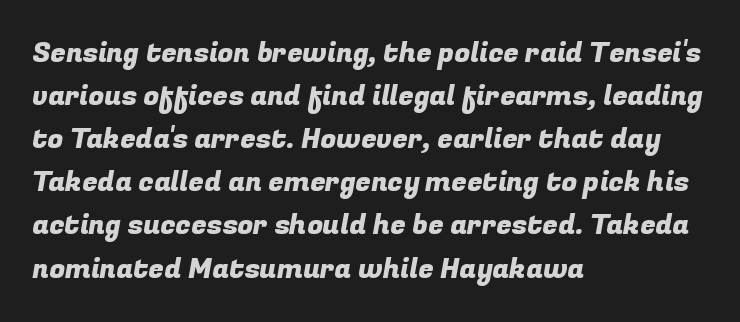
Q: Is the typeface a serif or a sans-serif typeface? A: Sans-serif.
Q: Is the text underlined? A: No.
Q: How is the paragraph aligned? A: Left-aligned.
Q: Is the spacing between letters normal or unusually wide? A: Normal.
Q: Is the spacing between lines tight, normal or loose? A: Normal.
Q: Width (condensed, normal, or wide)? A: Normal.
Q: Stroke contrast? A: Low.
Q: x-height? A: Medium.
Q: Monospaced? A: No.
